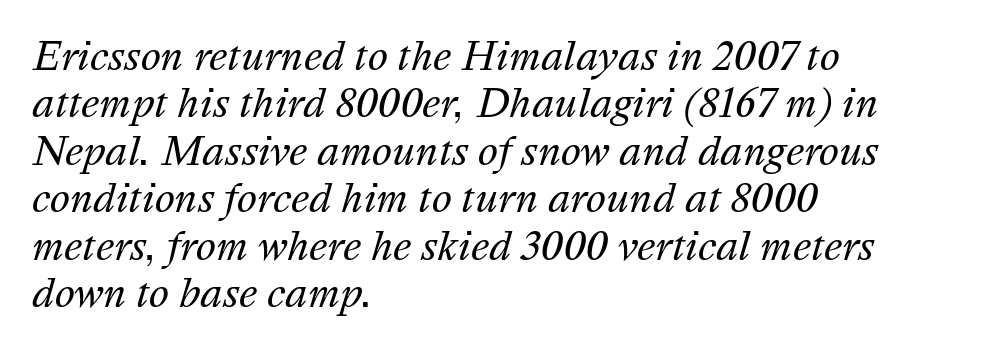
The image shows 38 px regular-weight type, italic (leaning right); set left-aligned, normal line spacing (1.25x), normal letter spacing, not underlined; medium stroke contrast and a medium x-height.
